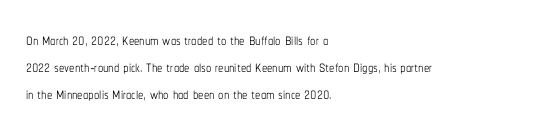
{"italic": "no", "bold": "no", "underline": "no", "align": "left", "line_spacing": "normal", "line_spacing_ratio": 1.29, "letter_spacing": "normal", "letter_spacing_em": 0.0, "glyph_px": 21}
